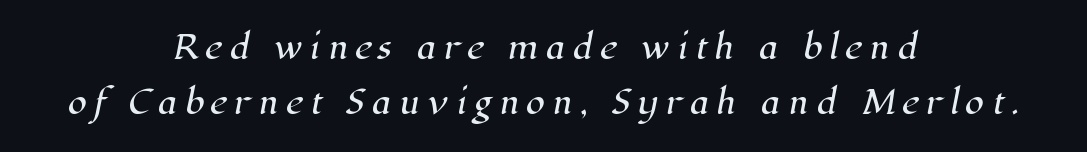
The image shows 31 px serif type; set centered, line spacing 1.79x, unusually wide letter spacing (+0.21 em), not underlined; high stroke contrast and a medium x-height.
